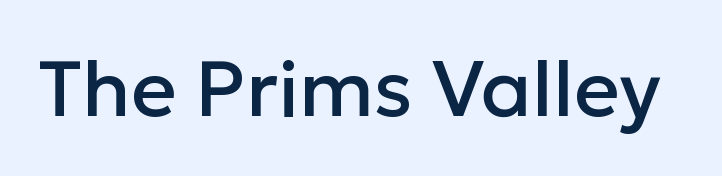
The image shows 79 px sans-serif type, upright; set normal letter spacing, not underlined; low stroke contrast and a medium x-height.
